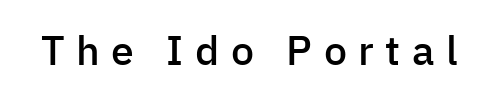
{"serif": "no", "italic": "no", "bold": "semi", "weight": "semibold", "width": "normal", "stroke_contrast": "low", "x_height": "medium", "monospaced": "no", "underline": "no", "letter_spacing": "wide", "letter_spacing_em": 0.28, "glyph_px": 41}
